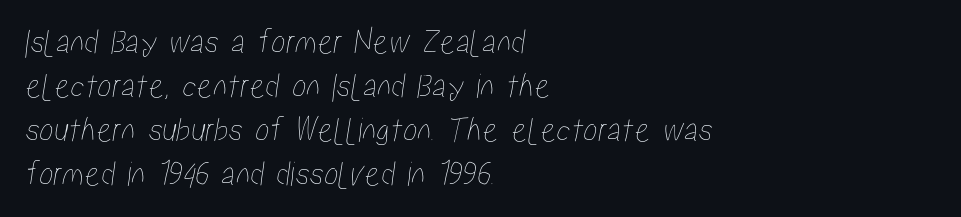
The rendering uses natural spacing where letterforms have individual widths. Honestly, the letter spacing is just normal — you wouldn't notice it. The glyphs are unaccompanied by any horizontal stroke below them. The paragraph shown leans on its left margin.
